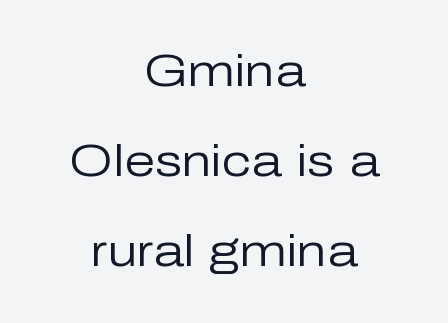
Q: Is the text bold? A: No.
Q: Is the text italic (slanted)? A: No, it is upright.
Q: Is the typeface a serif or a sans-serif typeface? A: Sans-serif.
Q: Is the text underlined? A: No.
Q: How is the paragraph aligned? A: Centered.
Q: Is the spacing between letters normal or unusually wide? A: Normal.
Q: Is the spacing between lines tight, normal or loose? A: Loose.
Q: Width (condensed, normal, or wide)? A: Normal.
Q: Stroke contrast? A: Low.
Q: x-height? A: Medium.
Q: Monospaced? A: No.
